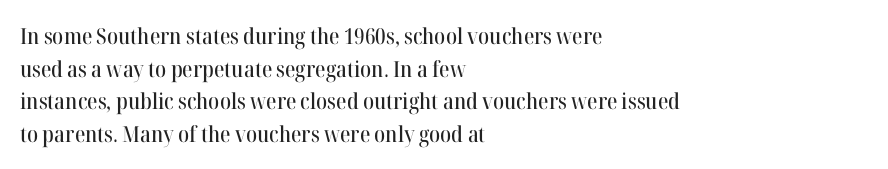
The string is rendered with underlining switched off. Successive baselines arrive at the customary interval. The paragraph shown leans on its left margin. Do the letters lean? They stand straight. The passage shown has conventional tracking throughout.
